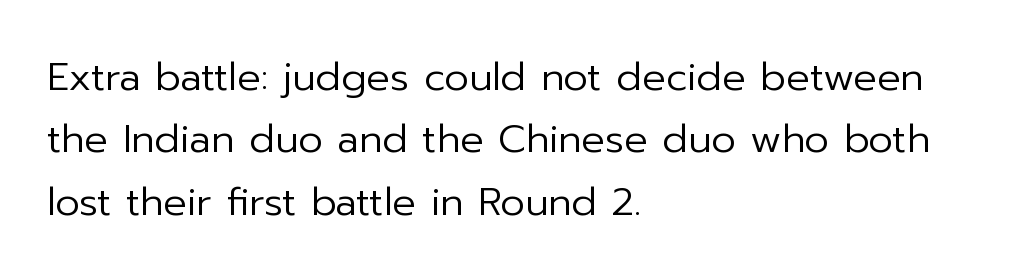
The image shows 39 px regular-weight sans-serif type, upright; set left-aligned, normal line spacing (1.6x), normal letter spacing, not underlined; low stroke contrast and a medium x-height.
